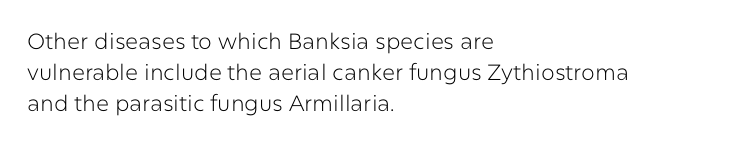
The image shows 22 px text type, upright; set left-aligned, normal line spacing (1.4x), normal letter spacing, not underlined.
